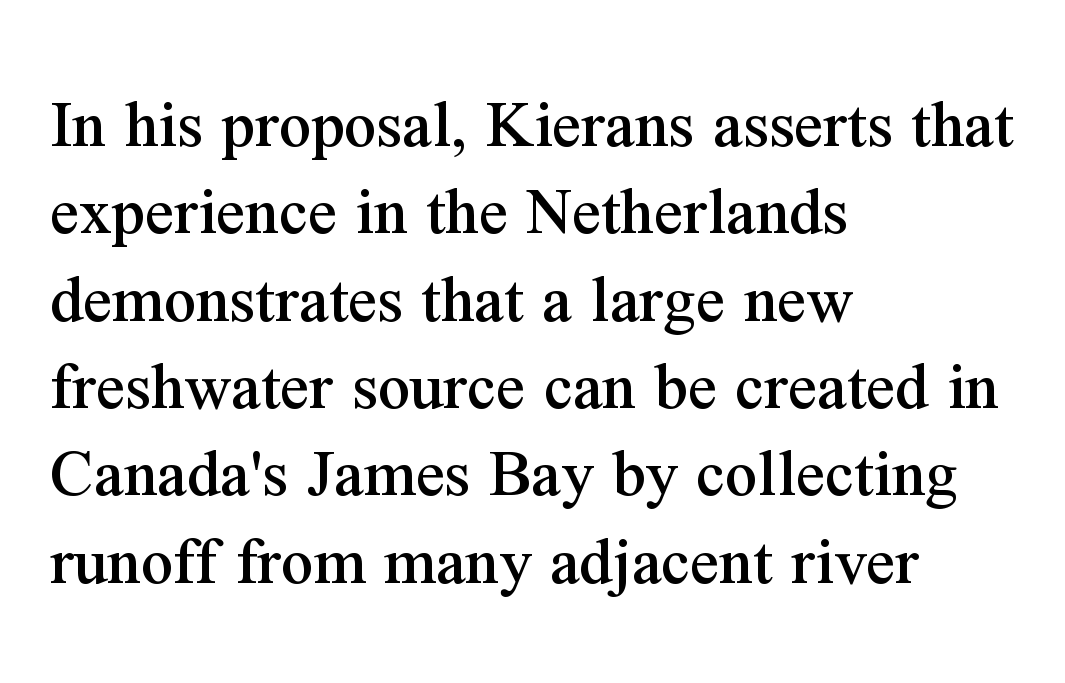
The lines are quadded left. A bare baseline throughout the passage. The passage shown is typeset with a serif family. Every stem runs plumb, perpendicular to the baseline.
